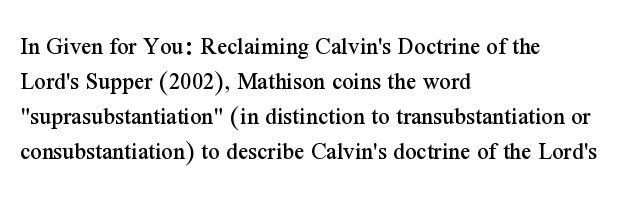
{"italic": "no", "underline": "no", "align": "left", "line_spacing": "normal", "line_spacing_ratio": 1.4, "letter_spacing": "normal", "letter_spacing_em": 0.0, "glyph_px": 25}
